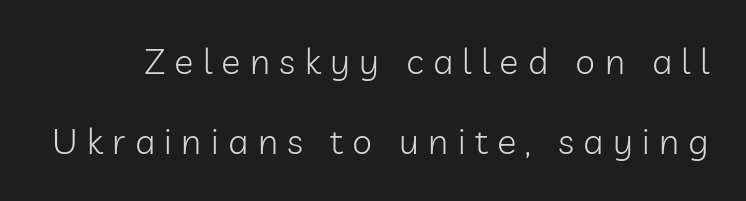
Short note: letters widely spaced. This is sans-serif lettering, the kind often seen on screens and signage. Vertically, the passage feels expansive, rows floating well apart. A clean baseline with only descenders dipping below it.
